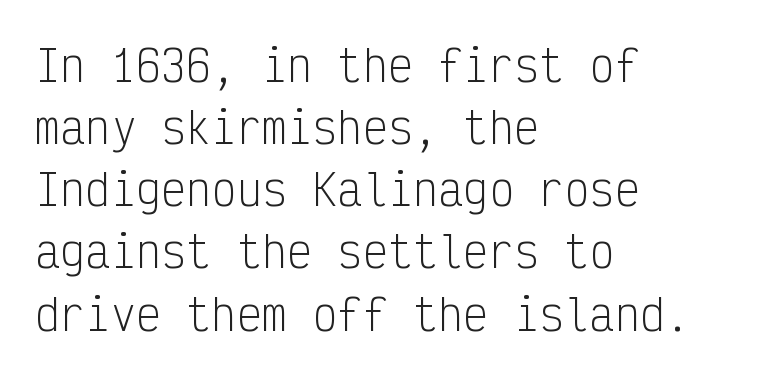
Serifs: no, the terminals of the letterforms are clean. Tall strokes in this sample are plumb rather than angled. The foot of each line stays bare and open. The typeface has the unassuming heft of standard copy or less.
